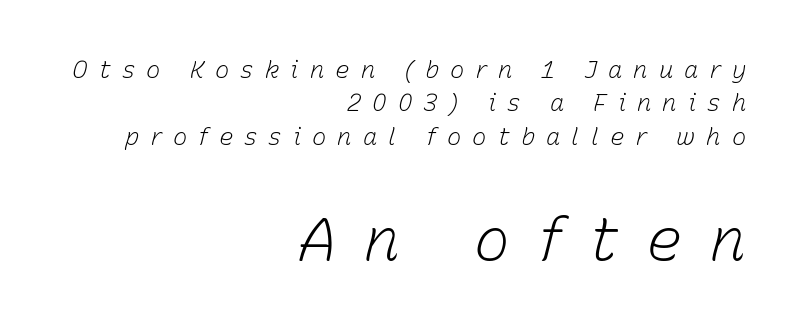
The image shows 60 px light type, italic (leaning right); set right-aligned, normal line spacing (1.39x), unusually wide letter spacing (+0.46 em), not underlined; the second (bottom) block is 2.5x larger; low stroke contrast and a medium x-height.
